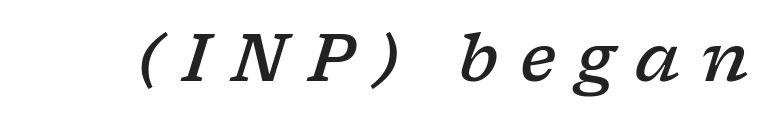
Q: Is the text bold? A: Semi-bold.
Q: Is the text italic (slanted)? A: Yes, it leans right by about 17 degrees.
Q: Is the typeface a serif or a sans-serif typeface? A: Serif.
Q: Is the text underlined? A: No.
Q: Is the spacing between letters normal or unusually wide? A: Unusually wide.
Q: Width (condensed, normal, or wide)? A: Wide.
Q: Stroke contrast? A: Low.
Q: x-height? A: Medium.
Q: Monospaced? A: No.
